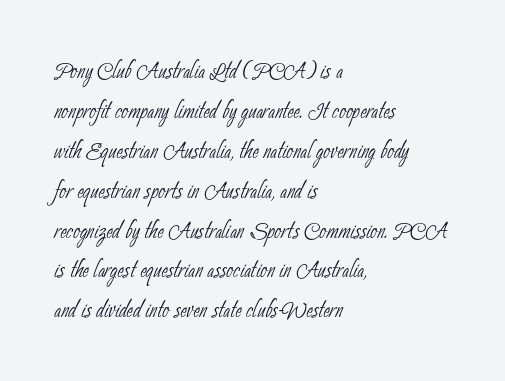
No extra ink here — the face is not bold. Each letter's strokes conclude bluntly, with no projecting serifs. Each letter keeps its own natural width here, so spacing adapts to shape. Does extra space separate the letters? No, they use regular spacing. Descenders hang freely into open space.
